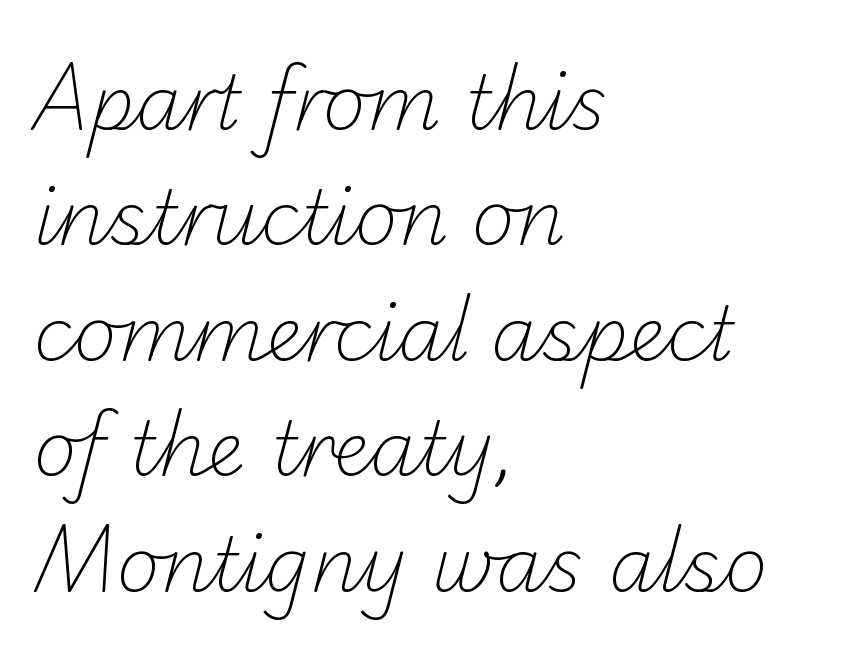
{"serif": "no", "bold": "no", "weight": "light", "width": "normal", "stroke_contrast": "low", "x_height": "small", "monospaced": "no", "underline": "no", "align": "left", "line_spacing": "normal", "line_spacing_ratio": 1.54, "letter_spacing": "normal", "letter_spacing_em": 0.0, "glyph_px": 75}
